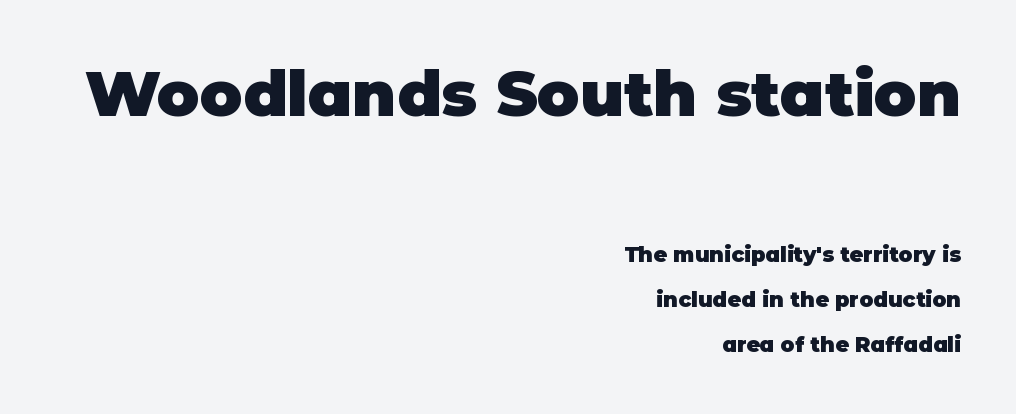
The typesetting leans heavy: a genuine bold. Honestly, the rows look like they've been pulled way apart. A typesetter would mark this as roman, not italic. Which chunk is bigger? The first one — the top block dwarfs the bottom.
